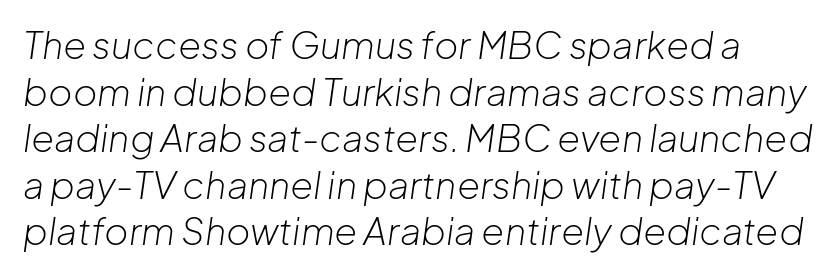
Summary of vertical rhythm: regular, with standard interline spacing. You could not count columns in this text — the font is proportionally spaced. Notice how the stems are inclined rather than vertical — that's the hallmark of italics. Stems here are at most as thick as an everyday book face.
